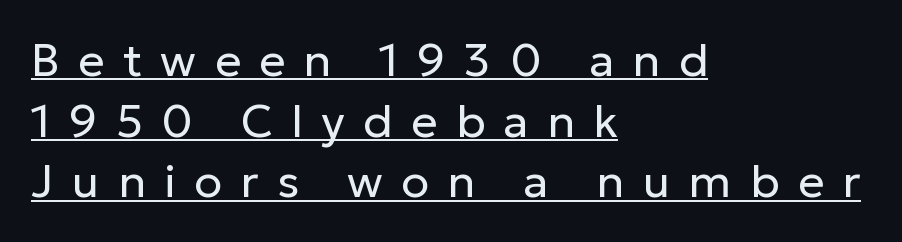
Character widths vary here, with narrow letters taking less room than wide ones. The typography opts for an upright posture over an oblique one. A typesetter would call this heavily tracked-out type. The leading is moderate, giving the passage an even texture. Serif or sans? Sans — the stroke terminals are bare. Does the copy run flush right? No — it runs flush left.
